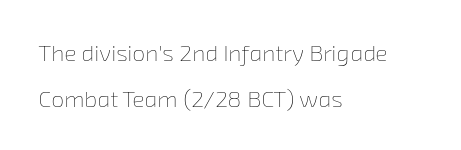
The image shows 23 px text type; set left-aligned, loose line spacing (1.99x), normal letter spacing, not underlined.
